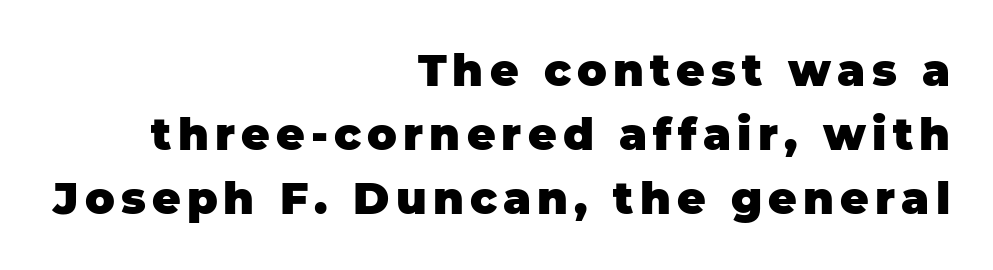
Q: Is the text bold? A: Yes.
Q: Is the text italic (slanted)? A: No, it is upright.
Q: Is the typeface a serif or a sans-serif typeface? A: Sans-serif.
Q: Is the text underlined? A: No.
Q: How is the paragraph aligned? A: Right-aligned.
Q: Is the spacing between lines tight, normal or loose? A: Normal.
Q: Width (condensed, normal, or wide)? A: Normal.
Q: Stroke contrast? A: Low.
Q: x-height? A: Large.
Q: Monospaced? A: No.
